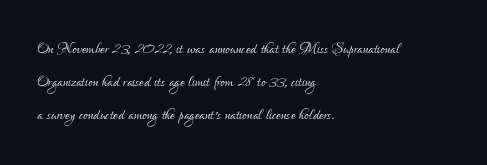
The image shows 21 px text type; set left-aligned, normal line spacing (1.56x), normal letter spacing, not underlined.
